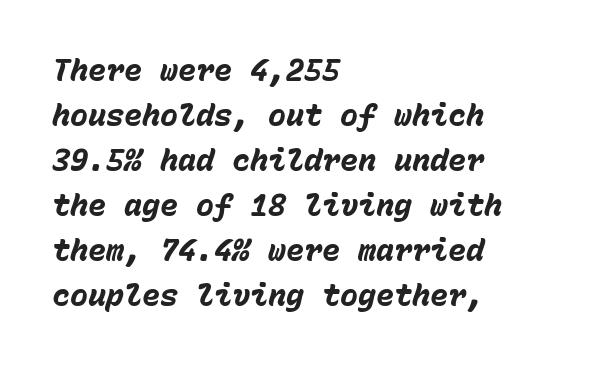
{"italic": "yes", "lean": "right", "slant_degrees": 15, "bold": "yes", "weight": "heavy", "width": "normal", "stroke_contrast": "low", "x_height": "medium", "monospaced": "yes", "underline": "no", "align": "left", "line_spacing": "normal", "line_spacing_ratio": 1.5, "letter_spacing": "normal", "letter_spacing_em": 0.0, "glyph_px": 30}
